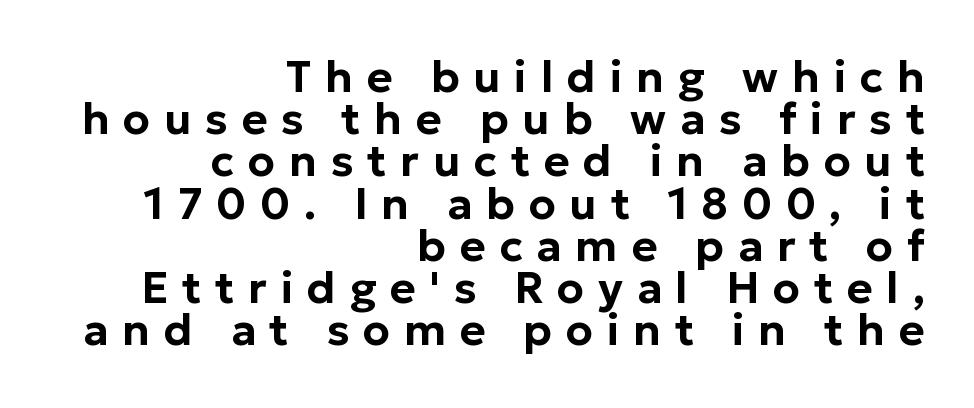
The gap between lines stays unmarked. The horizontal fit of the characters is loose and conspicuously gappy. Observe the absence of serifs on each vertical stroke in this sample. How would I describe the line gaps? Narrow and economical. Do the characters align in a grid? No, the font is proportional. When letters stand straight like this, we call the style roman or upright.
